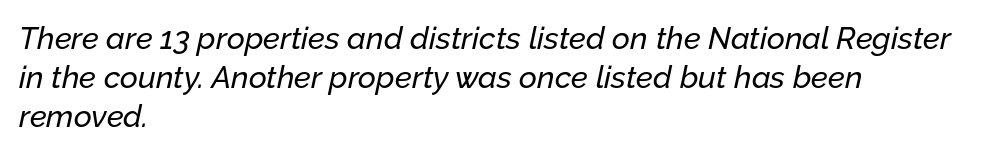
The image shows 31 px text type, italic (leaning right); set left-aligned, normal line spacing (1.26x), normal letter spacing, not underlined; low stroke contrast and a medium x-height.
